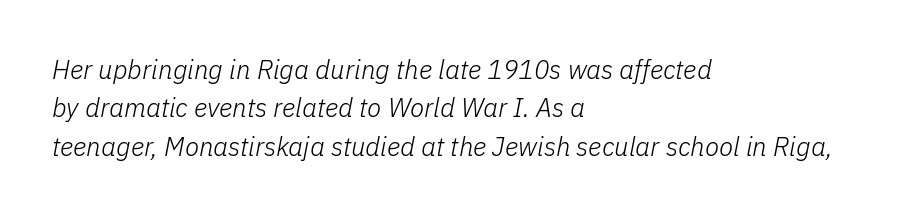
Descenders hang freely into open space. The passage shown stacks its lines at a standard gap. Casual observation: everything's shoved over to the left. Emphasis-style slanted type is in use. Weight class: somewhere from thin through regular. Students, note that the glyphs here touch the page at normal intervals.
